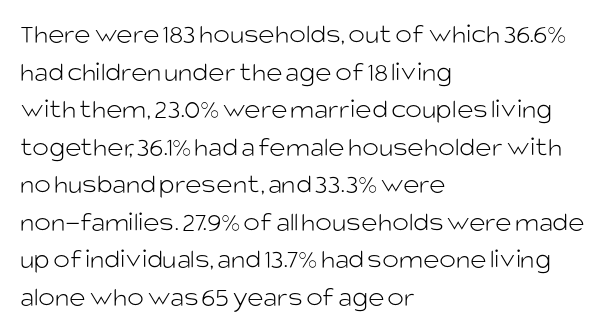
Q: Is the text bold? A: No.
Q: Is the text italic (slanted)? A: No, it is upright.
Q: Is the typeface a serif or a sans-serif typeface? A: Sans-serif.
Q: Is the text underlined? A: No.
Q: How is the paragraph aligned? A: Left-aligned.
Q: Is the spacing between letters normal or unusually wide? A: Normal.
Q: Is the spacing between lines tight, normal or loose? A: Normal.
Q: Width (condensed, normal, or wide)? A: Normal.
Q: Stroke contrast? A: Low.
Q: x-height? A: Large.
Q: Monospaced? A: No.
